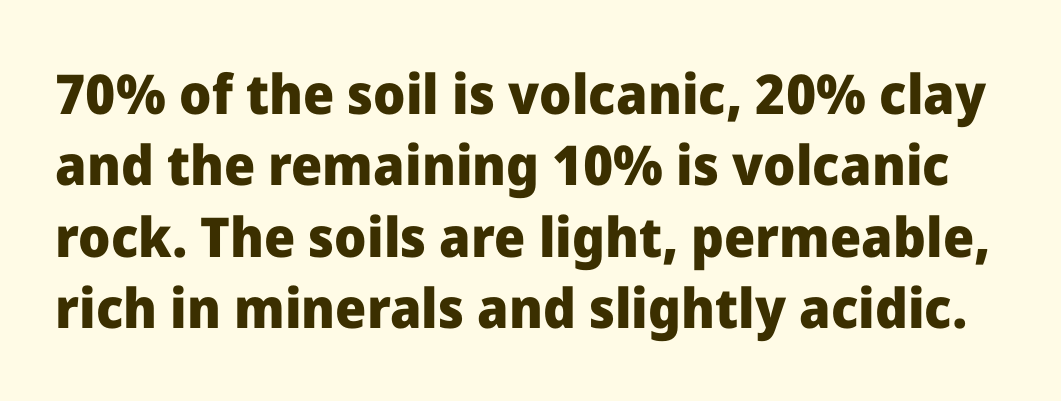
Are there feet on the stems? There aren't — it's a sans. These lines are rendered in a variable-pitch font. The face used here is rendered with its standard letterfit. Is the type bold? Yes — the strokes are clearly thick and heavy. Bare-footed words on every line. Nope, not italic — everything's standing straight.
